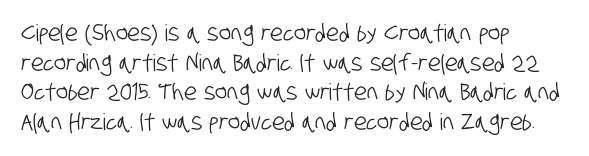
The image shows 23 px text type; set left-aligned, normal line spacing (1.29x), normal letter spacing, not underlined.
